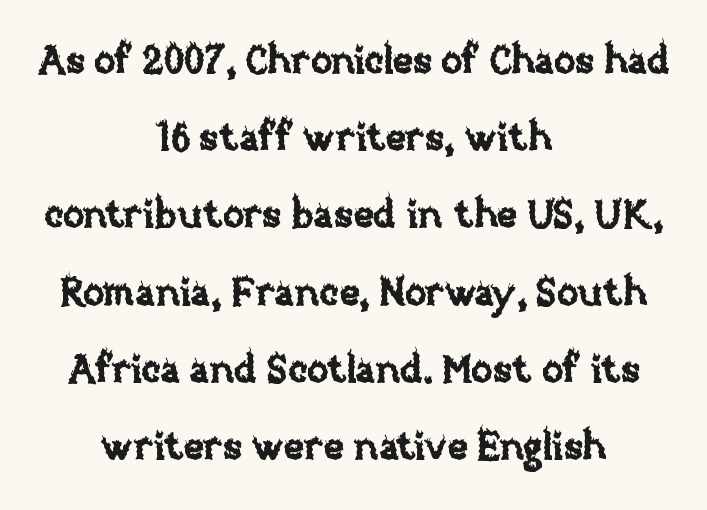
Q: Is the text italic (slanted)? A: No, it is upright.
Q: Is the text underlined? A: No.
Q: How is the paragraph aligned? A: Centered.
Q: Is the spacing between letters normal or unusually wide? A: Normal.
Q: Is the spacing between lines tight, normal or loose? A: Loose.
Q: Width (condensed, normal, or wide)? A: Normal.
Q: Stroke contrast? A: Low.
Q: x-height? A: Large.
Q: Monospaced? A: No.
